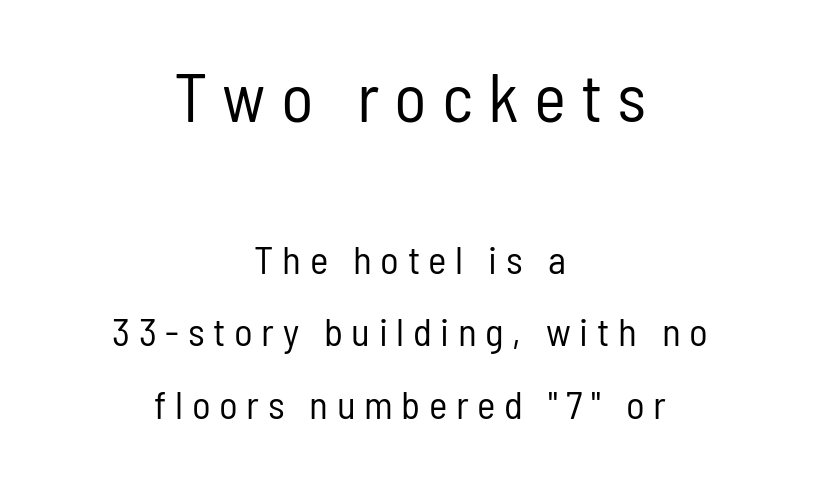
{"serif": "no", "italic": "no", "bold": "no", "weight": "regular", "width": "condensed", "stroke_contrast": "low", "x_height": "medium", "monospaced": "no", "underline": "no", "align": "center", "line_spacing_ratio": 1.86, "letter_spacing": "wide", "letter_spacing_em": 0.22, "larger_block": "first", "size_ratio": 1.74, "glyph_px": 68}
